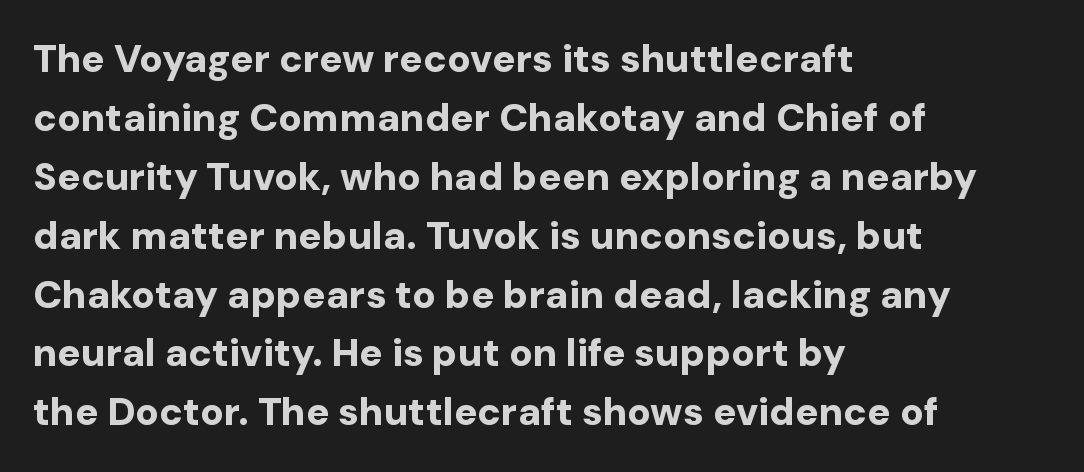
Vertical strokes here are truly vertical. Words float on clear page, feet unadorned. A typesetter would call this proportional, since set widths differ per character. Successive baselines arrive at the customary interval.
